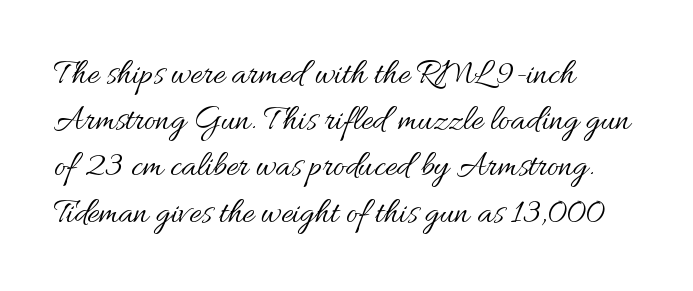
Q: Is the text bold? A: No.
Q: Is the text italic (slanted)? A: Yes.
Q: Is the text underlined? A: No.
Q: How is the paragraph aligned? A: Left-aligned.
Q: Is the spacing between letters normal or unusually wide? A: Normal.
Q: Is the spacing between lines tight, normal or loose? A: Normal.
Q: Width (condensed, normal, or wide)? A: Normal.
Q: Stroke contrast? A: Medium.
Q: x-height? A: Small.
Q: Monospaced? A: No.
